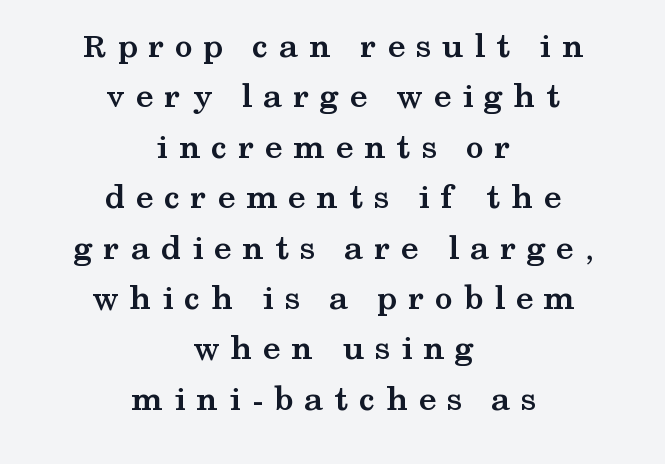
{"serif": "yes", "italic": "no", "bold": "yes", "weight": "semibold", "width": "wide", "stroke_contrast": "medium", "x_height": "medium", "monospaced": "no", "underline": "no", "align": "center", "line_spacing": "normal", "line_spacing_ratio": 1.4, "letter_spacing": "wide", "letter_spacing_em": 0.29, "glyph_px": 36}
